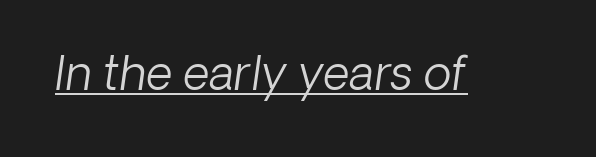
Q: Is the text bold? A: No.
Q: Is the text italic (slanted)? A: Yes, it leans right by about 8 degrees.
Q: Is the text underlined? A: Yes.
Q: Is the spacing between letters normal or unusually wide? A: Normal.
Q: Width (condensed, normal, or wide)? A: Normal.
Q: Stroke contrast? A: Low.
Q: x-height? A: Medium.
Q: Monospaced? A: No.
